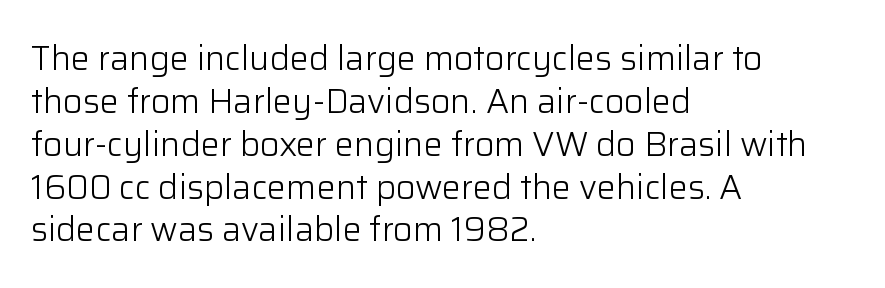
Style check: upright. Classification — sans serif. The rendering keeps characters at their native spacing. If you measured baseline to baseline, you'd find a middling distance. Alignment: flush left.
